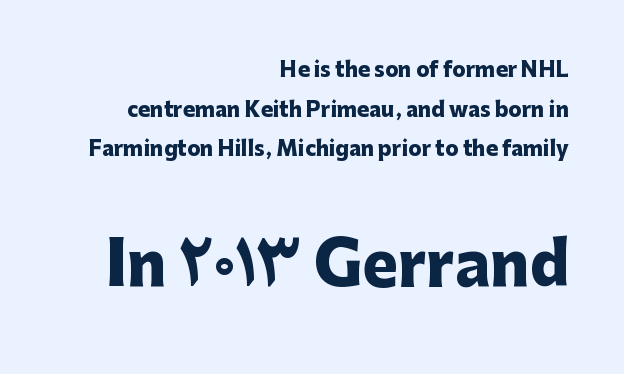
Q: Is the text bold? A: Yes.
Q: Is the text italic (slanted)? A: No, it is upright.
Q: Is the typeface a serif or a sans-serif typeface? A: Sans-serif.
Q: Is the text underlined? A: No.
Q: How is the paragraph aligned? A: Right-aligned.
Q: Is the spacing between letters normal or unusually wide? A: Normal.
Q: Is the spacing between lines tight, normal or loose? A: Loose.
Q: Which block of text is set in a larger size, the first (top) or the second (bottom)? A: The second (bottom) one.
Q: Width (condensed, normal, or wide)? A: Normal.
Q: Stroke contrast? A: Low.
Q: x-height? A: Medium.
Q: Monospaced? A: No.
